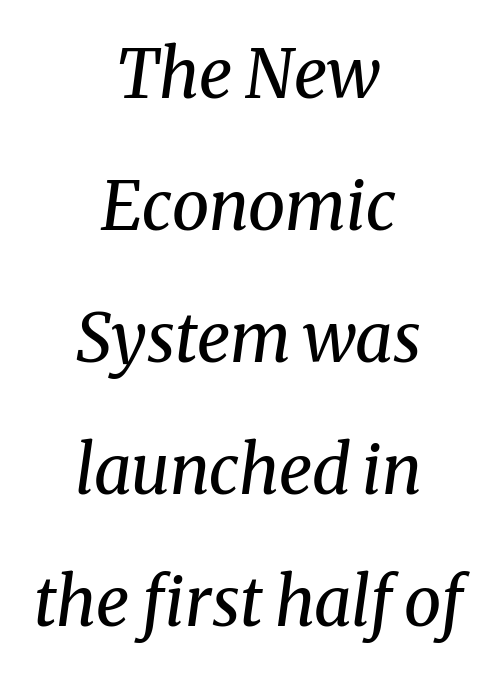
Casual observation: everything's sitting right in the middle. The face used here is proportionally spaced, like ordinary book or web type. Nobody touched the tracking dial on this one. Each row of text sits above clean, open space. When letters slant like this, we call the style italic.
